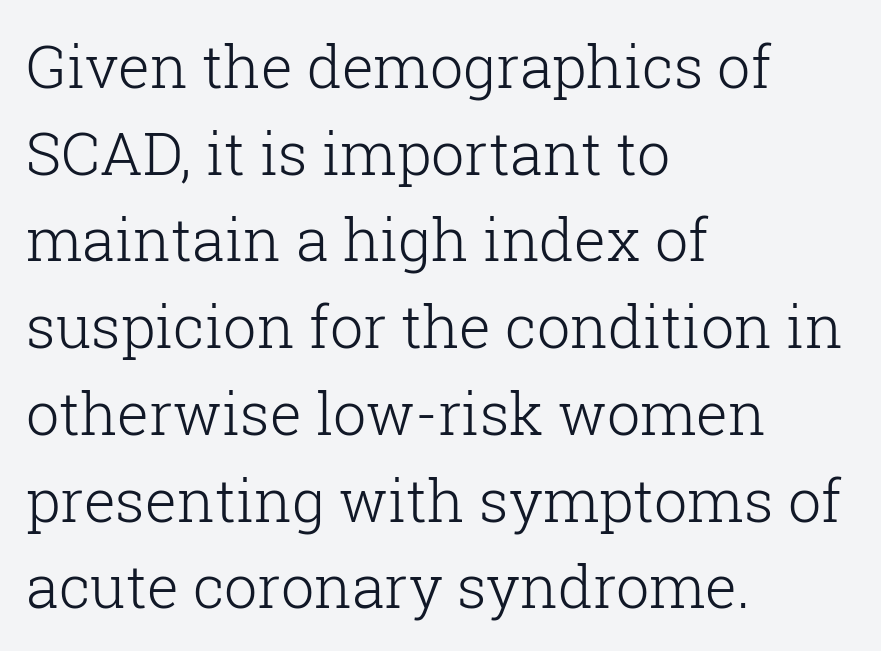
Q: Is the text bold? A: No.
Q: Is the text italic (slanted)? A: No, it is upright.
Q: Is the typeface a serif or a sans-serif typeface? A: Serif.
Q: Is the text underlined? A: No.
Q: How is the paragraph aligned? A: Left-aligned.
Q: Is the spacing between letters normal or unusually wide? A: Normal.
Q: Is the spacing between lines tight, normal or loose? A: Normal.
Q: Width (condensed, normal, or wide)? A: Normal.
Q: Stroke contrast? A: Low.
Q: x-height? A: Medium.
Q: Monospaced? A: No.
